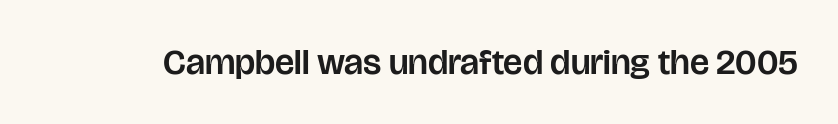
{"serif": "no", "italic": "no", "width": "normal", "stroke_contrast": "low", "x_height": "large", "monospaced": "no", "underline": "no", "letter_spacing": "normal", "letter_spacing_em": 0.0, "glyph_px": 36}
